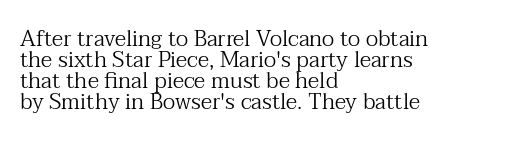
{"italic": "no", "bold": "no", "underline": "no", "align": "left", "line_spacing": "tight", "line_spacing_ratio": 0.95, "letter_spacing": "normal", "letter_spacing_em": 0.0, "glyph_px": 22}
